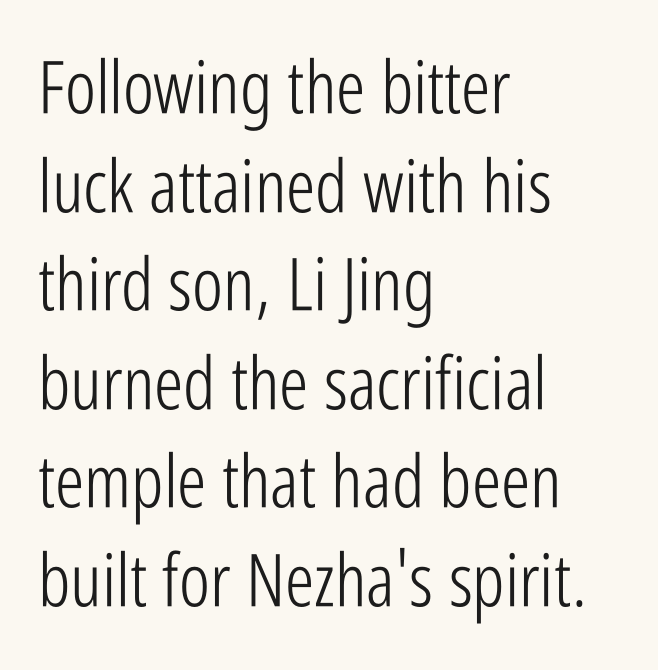
Q: Is the text bold? A: No.
Q: Is the text italic (slanted)? A: No, it is upright.
Q: Is the typeface a serif or a sans-serif typeface? A: Sans-serif.
Q: Is the text underlined? A: No.
Q: How is the paragraph aligned? A: Left-aligned.
Q: Is the spacing between letters normal or unusually wide? A: Normal.
Q: Is the spacing between lines tight, normal or loose? A: Normal.
Q: Width (condensed, normal, or wide)? A: Condensed.
Q: Stroke contrast? A: Low.
Q: x-height? A: Medium.
Q: Monospaced? A: No.
